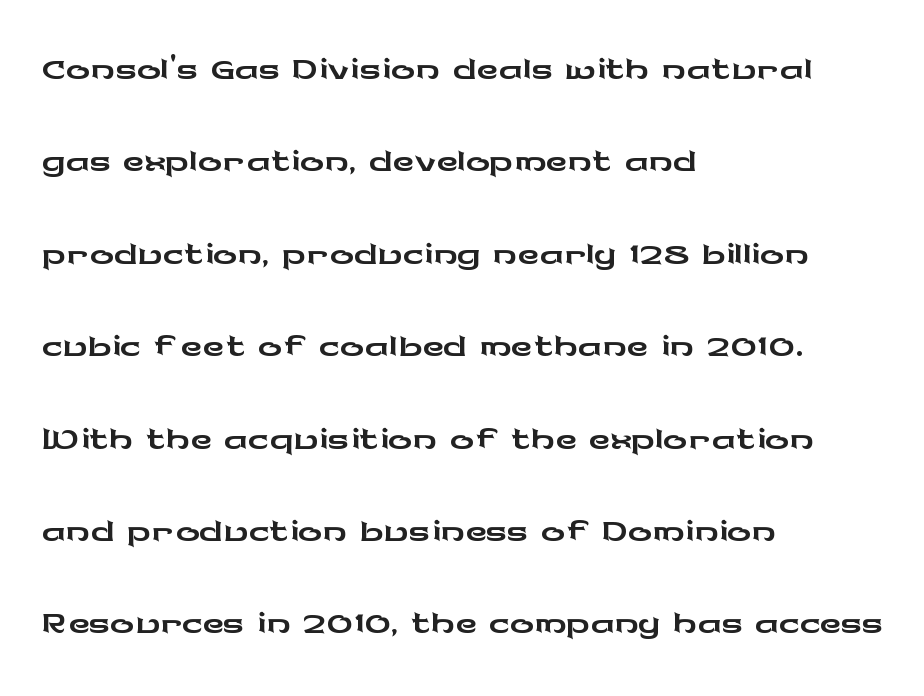
The image shows 60 px wide sans-serif type, upright; set left-aligned, normal line spacing (1.54x), normal letter spacing, not underlined; low stroke contrast and a medium x-height.
